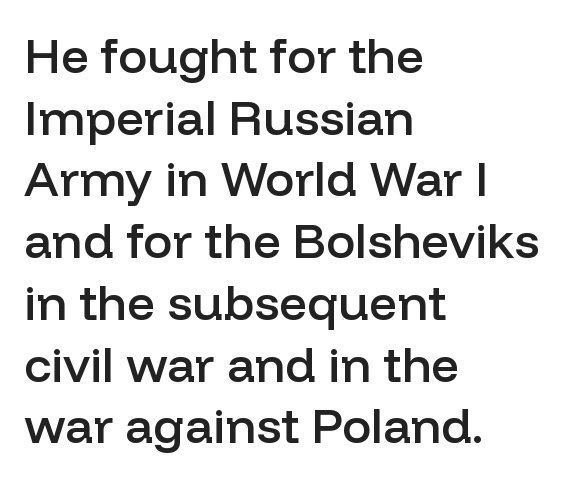
{"serif": "no", "italic": "no", "bold": "semi", "weight": "semibold", "width": "normal", "stroke_contrast": "low", "x_height": "medium", "monospaced": "no", "underline": "no", "align": "left", "line_spacing": "normal", "line_spacing_ratio": 1.26, "letter_spacing": "normal", "letter_spacing_em": 0.0, "glyph_px": 49}
